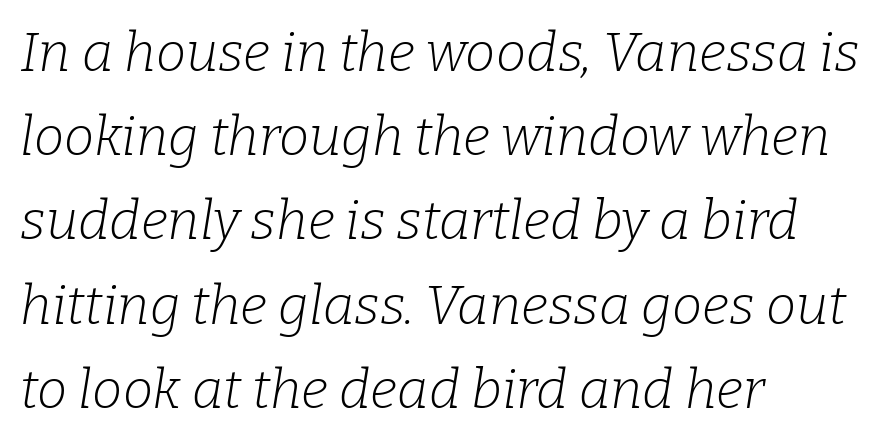
{"serif": "yes", "italic": "yes", "lean": "right", "slant_degrees": 9, "bold": "no", "weight": "light", "width": "normal", "stroke_contrast": "low", "x_height": "medium", "monospaced": "no", "underline": "no", "align": "left", "line_spacing": "normal", "line_spacing_ratio": 1.56, "letter_spacing": "normal", "letter_spacing_em": 0.0, "glyph_px": 54}
